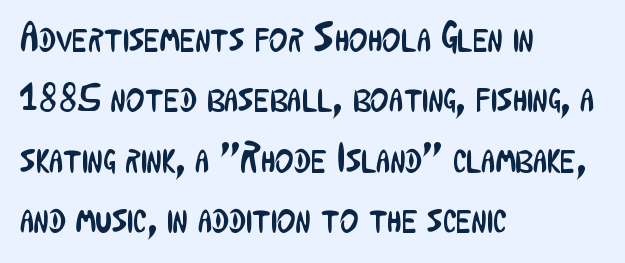
The image shows 40 px regular-weight, condensed sans-serif type, upright; set left-aligned, normal line spacing (1.51x), normal letter spacing, not underlined; low stroke contrast and a medium x-height.
